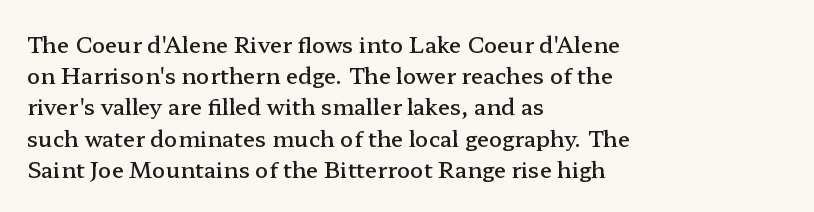
{"italic": "no", "bold": "semi", "underline": "no", "align": "left", "line_spacing": "normal", "line_spacing_ratio": 1.42, "letter_spacing": "normal", "letter_spacing_em": 0.0, "glyph_px": 22}
